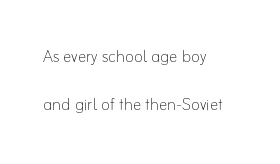
The leading is generous, giving the passage an open texture. The rag falls on the right side of this text block. Descenders are the only things crossing below the line. Ink coverage per letter is moderate at most.
